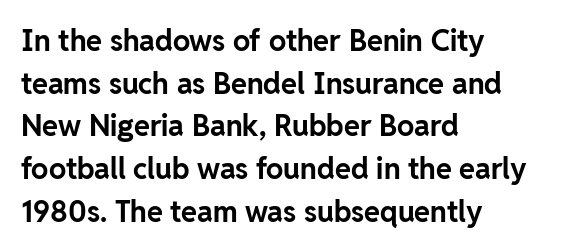
Q: Is the text bold? A: Yes.
Q: Is the text italic (slanted)? A: No, it is upright.
Q: Is the typeface a serif or a sans-serif typeface? A: Sans-serif.
Q: Is the text underlined? A: No.
Q: How is the paragraph aligned? A: Left-aligned.
Q: Is the spacing between letters normal or unusually wide? A: Normal.
Q: Is the spacing between lines tight, normal or loose? A: Normal.
Q: Width (condensed, normal, or wide)? A: Normal.
Q: Stroke contrast? A: Low.
Q: x-height? A: Medium.
Q: Monospaced? A: No.
